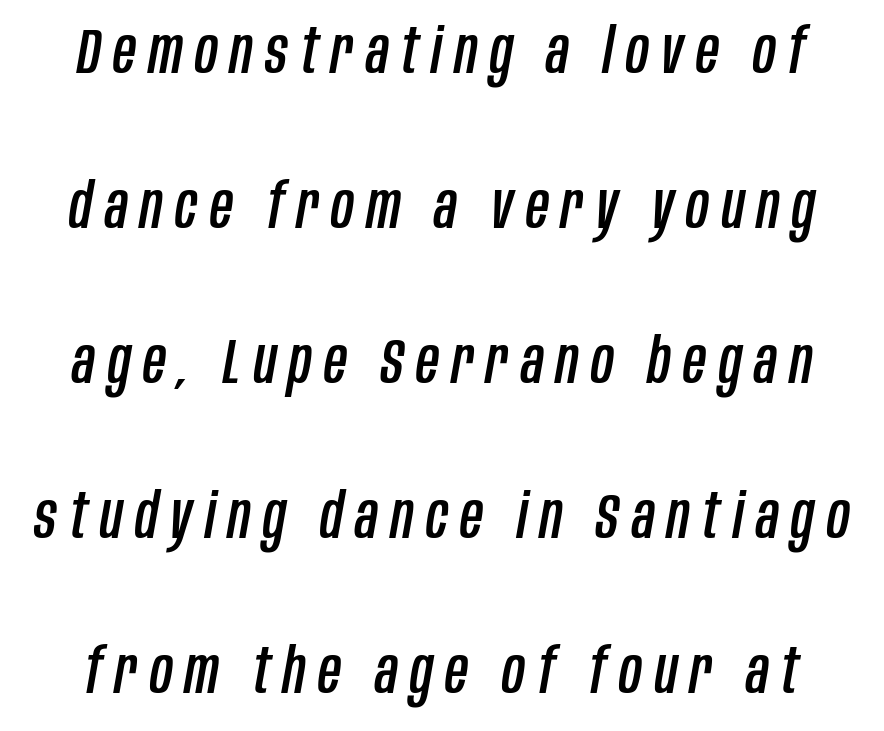
{"italic": "yes", "lean": "right", "slant_degrees": 10, "width": "condensed", "stroke_contrast": "low", "x_height": "large", "monospaced": "no", "underline": "no", "line_spacing": "loose", "line_spacing_ratio": 2.46, "letter_spacing": "wide", "letter_spacing_em": 0.2, "glyph_px": 63}
